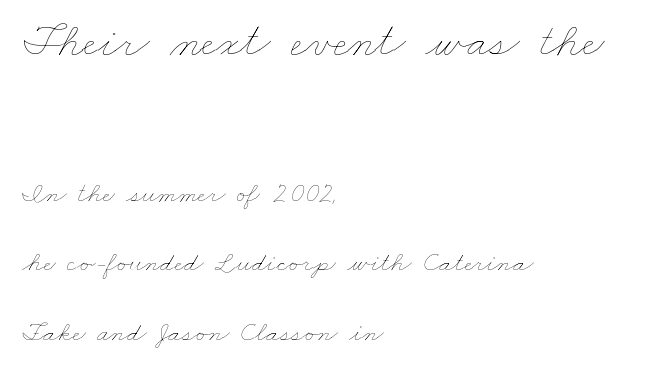
The image shows 49 px thin, wide type; set left-aligned, loose line spacing (2.47x), normal letter spacing, not underlined; the first (top) block is 1.75x larger; low stroke contrast and a small x-height.
